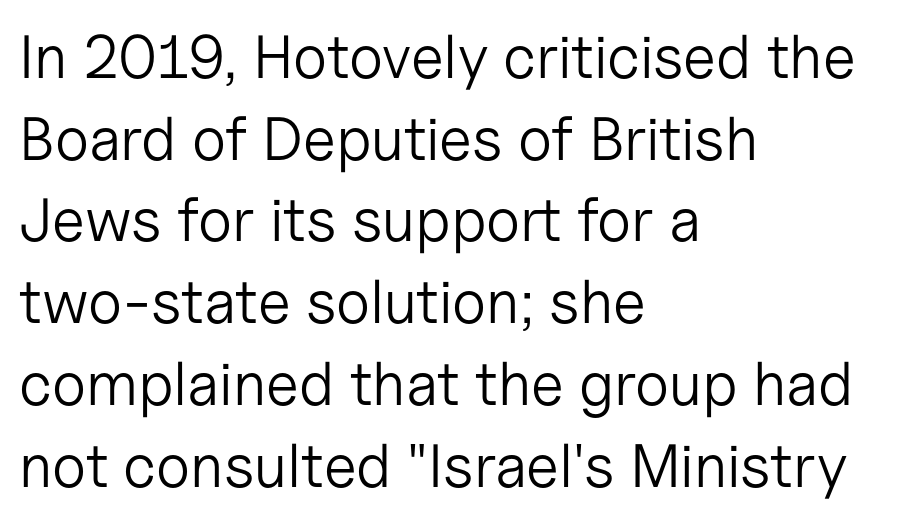
These lines sit exactly where default settings would place them. Italic: no, the glyphs are upright roman. The face used here is a sans, in the tradition of grotesques and geometrics. Nobody touched the tracking dial on this one. All the whitespace from short lines collects on the right. Summary of weight: not heavy and not bold.
